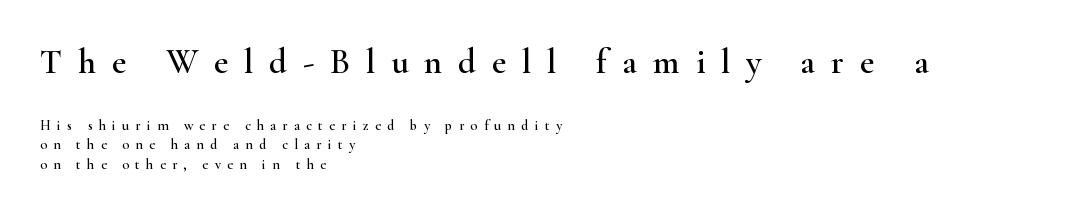
The image shows 35 px wide serif type, upright; set left-aligned, normal line spacing (1.39x), unusually wide letter spacing (+0.45 em), not underlined; the first (top) block is 2.5x larger; high stroke contrast and a small x-height.
